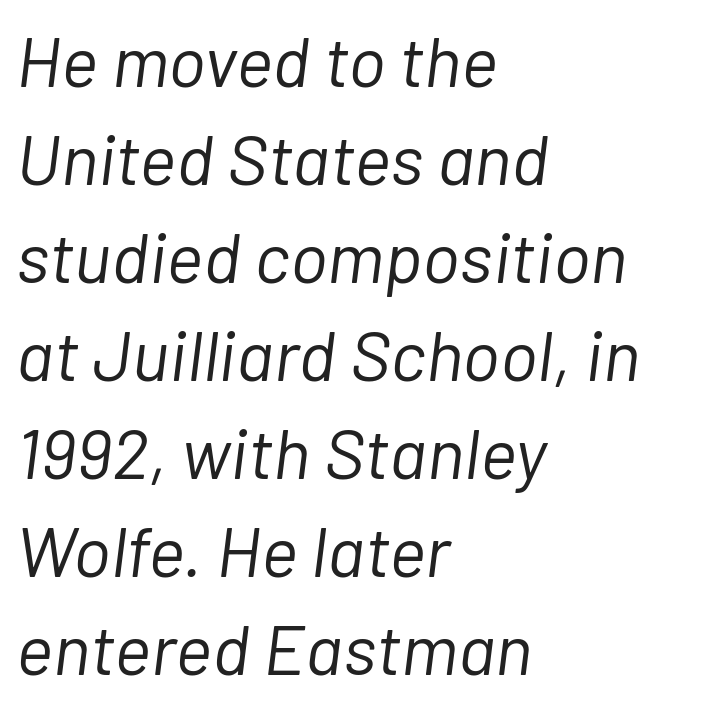
Heft: none added — not bold. In terms of posture, this sample is oblique. Proportional: the letters do not fall into vertical columns. The glyphs are unaccompanied by any horizontal stroke below them. The gaps between neighbouring characters are ordinary and unremarkable. Leading: standard.
